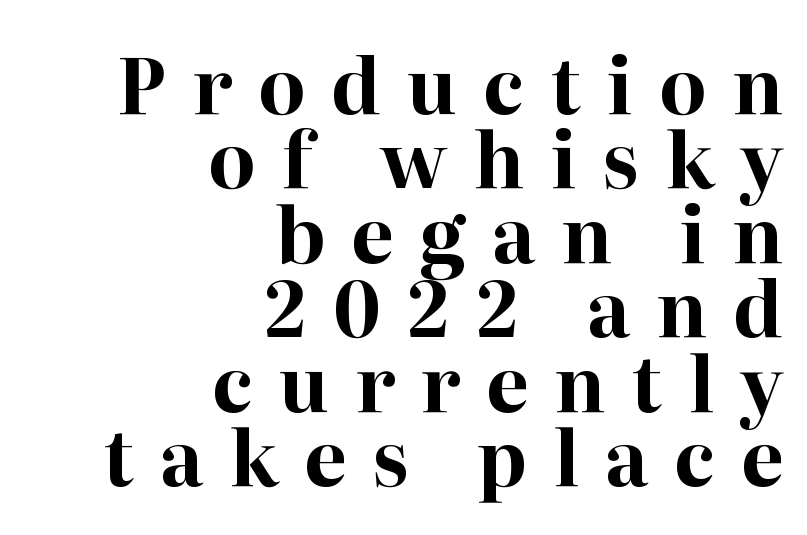
The passage shown is not underscored anywhere. Students, observe: this is what under-led, compact text looks like. Caption: bold face, heavy strokes. You can tell from the footed stems that serif type was used.
